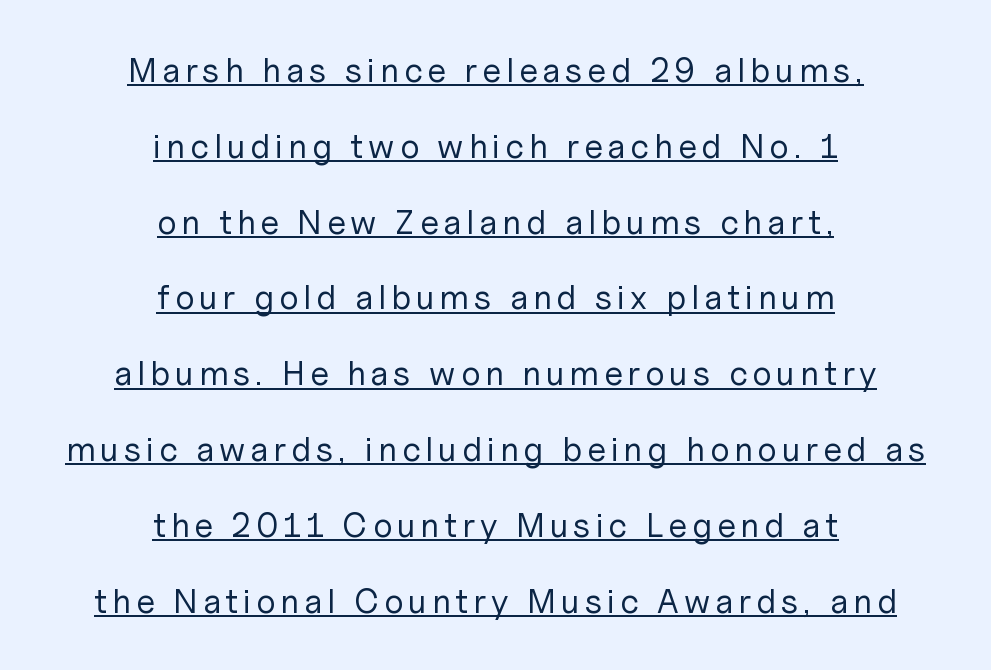
{"serif": "no", "italic": "no", "bold": "no", "weight": "regular", "width": "normal", "stroke_contrast": "low", "x_height": "medium", "monospaced": "no", "underline": "yes", "align": "center", "line_spacing": "loose", "line_spacing_ratio": 2.23, "glyph_px": 34}
